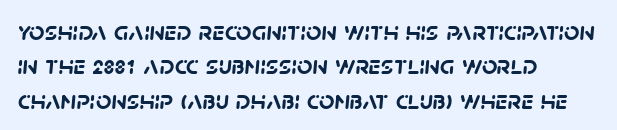
Line beginnings align vertically; line endings do not. Look at the tracking — it's just the regular setting, nothing added. Does the weight exceed regular? Yes, all the way to bold. Bare-footed words on every line. Horizontal bands of white between lines are of average thickness.
